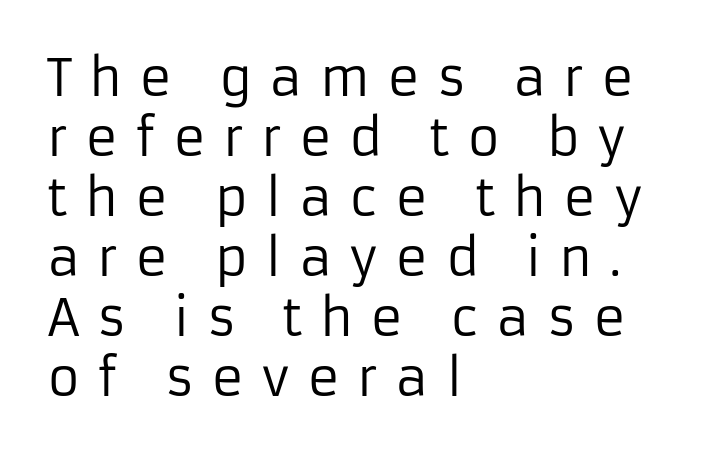
Q: Is the text bold? A: No.
Q: Is the text italic (slanted)? A: No, it is upright.
Q: Is the typeface a serif or a sans-serif typeface? A: Sans-serif.
Q: Is the text underlined? A: No.
Q: How is the paragraph aligned? A: Left-aligned.
Q: Is the spacing between letters normal or unusually wide? A: Unusually wide.
Q: Width (condensed, normal, or wide)? A: Normal.
Q: Stroke contrast? A: Low.
Q: x-height? A: Medium.
Q: Monospaced? A: No.
